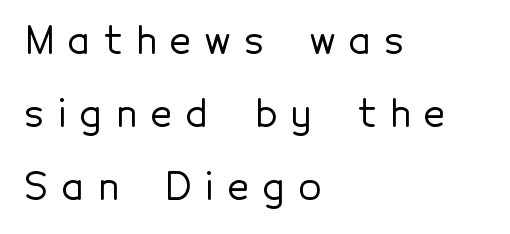
{"serif": "no", "italic": "no", "width": "normal", "x_height": "medium", "monospaced": "no", "underline": "no", "align": "left", "line_spacing": "loose", "line_spacing_ratio": 1.97, "letter_spacing": "wide", "letter_spacing_em": 0.38, "glyph_px": 37}
